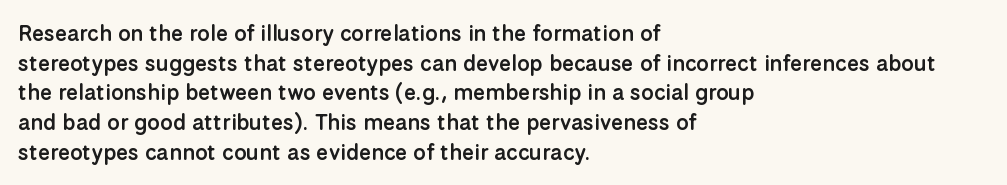
The image shows 22 px text type, upright; set left-aligned, normal line spacing (1.35x), normal letter spacing, not underlined.
